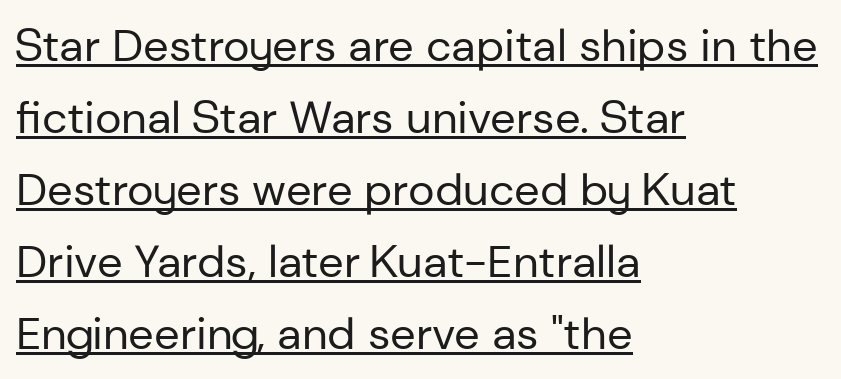
This rendering leaves character spacing at its baseline value. In terms of letterform style, serifs are entirely absent. Nope, not italic — everything's standing straight. These glyphs show unthickened strokes, regular width or finer. Quick note: underline on.
